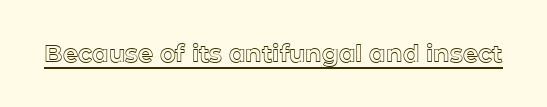
{"italic": "no", "underline": "yes", "letter_spacing": "normal", "letter_spacing_em": 0.0, "glyph_px": 24}
